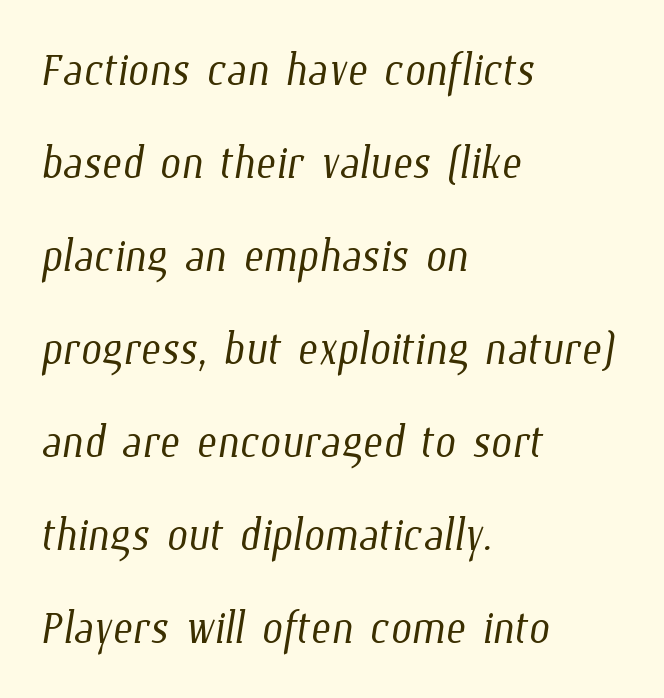
Q: Is the text bold? A: No.
Q: Is the text underlined? A: No.
Q: How is the paragraph aligned? A: Left-aligned.
Q: Is the spacing between letters normal or unusually wide? A: Normal.
Q: Is the spacing between lines tight, normal or loose? A: Normal.
Q: Width (condensed, normal, or wide)? A: Condensed.
Q: Stroke contrast? A: Low.
Q: x-height? A: Medium.
Q: Monospaced? A: No.
